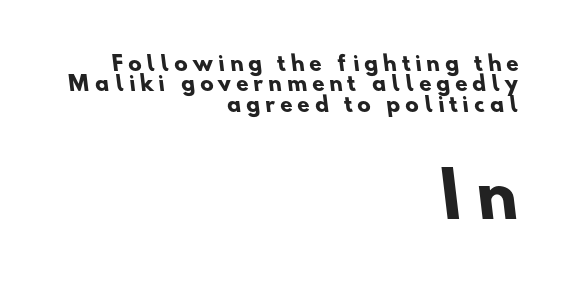
Q: Is the text bold? A: Yes.
Q: Is the typeface a serif or a sans-serif typeface? A: Sans-serif.
Q: Is the text underlined? A: No.
Q: How is the paragraph aligned? A: Right-aligned.
Q: Is the spacing between letters normal or unusually wide? A: Unusually wide.
Q: Is the spacing between lines tight, normal or loose? A: Tight.
Q: Which block of text is set in a larger size, the first (top) or the second (bottom)? A: The second (bottom) one.
Q: Width (condensed, normal, or wide)? A: Normal.
Q: Stroke contrast? A: Low.
Q: x-height? A: Small.
Q: Monospaced? A: No.
